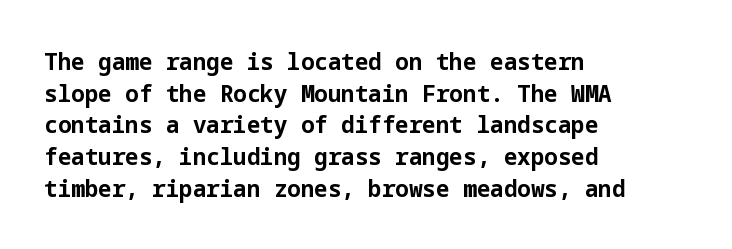
Q: Is the text bold? A: Yes.
Q: Is the text italic (slanted)? A: No, it is upright.
Q: Is the text underlined? A: No.
Q: How is the paragraph aligned? A: Left-aligned.
Q: Is the spacing between letters normal or unusually wide? A: Normal.
Q: Is the spacing between lines tight, normal or loose? A: Normal.
